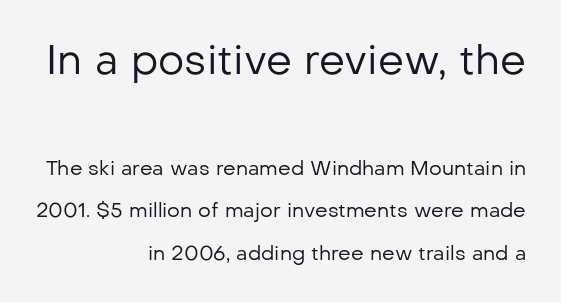
{"serif": "no", "italic": "no", "bold": "no", "weight": "regular", "width": "normal", "stroke_contrast": "low", "x_height": "medium", "monospaced": "no", "underline": "no", "align": "right", "line_spacing": "loose", "line_spacing_ratio": 2.14, "letter_spacing": "normal", "letter_spacing_em": 0.0, "larger_block": "first", "size_ratio": 2.05, "glyph_px": 41}
